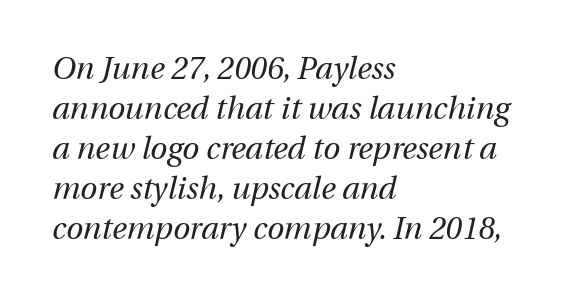
If you drew a line through each stem, it would be angled. Anything drawn beneath the words? Only blank space. Compared with typical paragraphs, the rows here are spaced about the same. A student would call this left alignment; a typographer would say flush left, rag right. The passage shown is typed in a proportional face where columns would drift.
